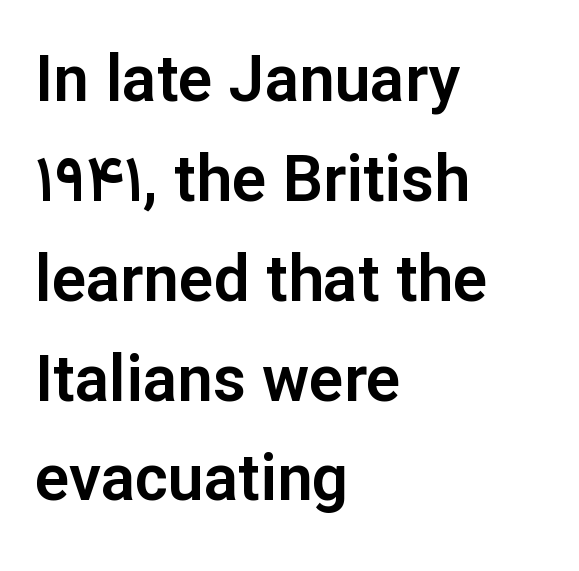
{"serif": "no", "italic": "no", "width": "normal", "stroke_contrast": "low", "x_height": "medium", "monospaced": "no", "underline": "no", "align": "left", "line_spacing": "normal", "line_spacing_ratio": 1.56, "letter_spacing": "normal", "letter_spacing_em": 0.0, "glyph_px": 64}
